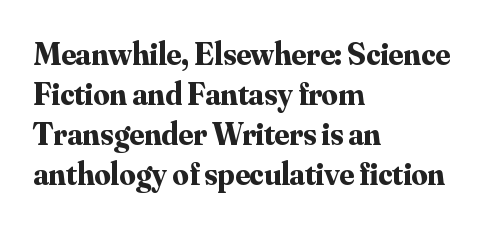
This rendering employs a face with finishing strokes, i.e., a serif. Posture: vertical. A student would call this left alignment; a typographer would say flush left, rag right. The words here are not underlined. The letters advance in unequal steps, a hallmark of proportional type. Tracking value appears to be zero — textbook default spacing.
